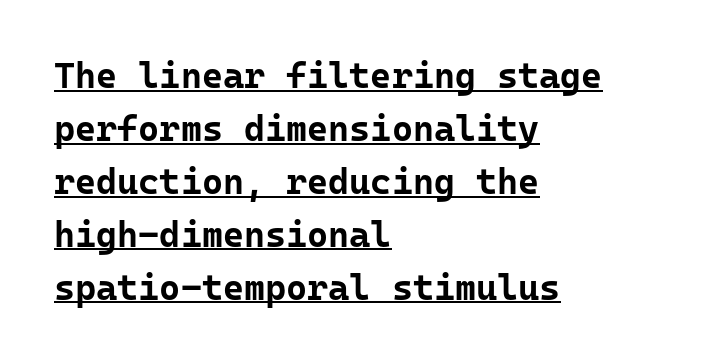
Q: Is the text bold? A: Yes.
Q: Is the text italic (slanted)? A: No, it is upright.
Q: Is the typeface a serif or a sans-serif typeface? A: Sans-serif.
Q: Is the text underlined? A: Yes.
Q: How is the paragraph aligned? A: Left-aligned.
Q: Is the spacing between letters normal or unusually wide? A: Normal.
Q: Is the spacing between lines tight, normal or loose? A: Normal.
Q: Width (condensed, normal, or wide)? A: Normal.
Q: Stroke contrast? A: Low.
Q: x-height? A: Medium.
Q: Monospaced? A: Yes.
